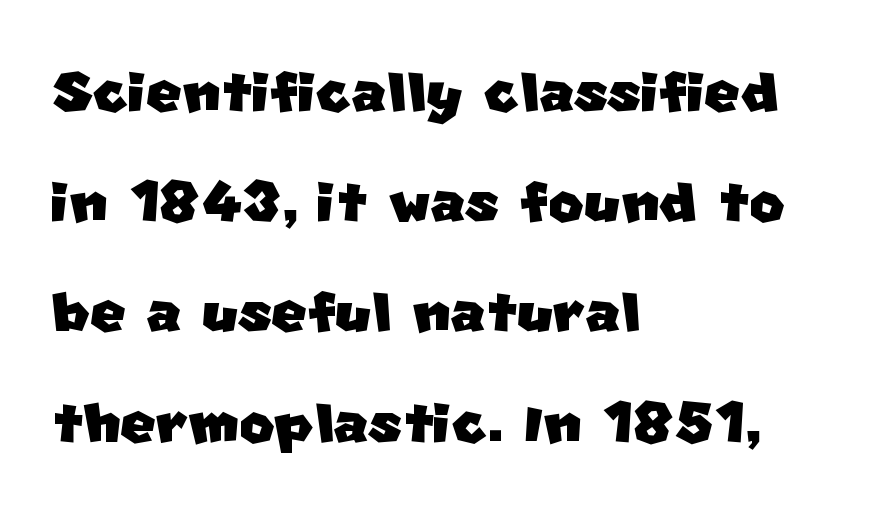
{"serif": "no", "width": "normal", "stroke_contrast": "low", "x_height": "large", "monospaced": "no", "underline": "no", "align": "left", "line_spacing": "normal", "line_spacing_ratio": 1.45, "letter_spacing": "normal", "letter_spacing_em": 0.0, "glyph_px": 76}
